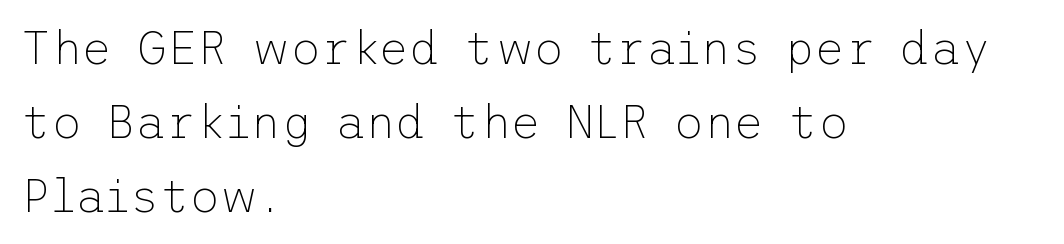
{"serif": "no", "italic": "no", "bold": "no", "weight": "thin", "width": "normal", "stroke_contrast": "low", "x_height": "medium", "underline": "no", "align": "left", "line_spacing": "normal", "line_spacing_ratio": 1.57, "letter_spacing": "normal", "letter_spacing_em": 0.0, "glyph_px": 47}
